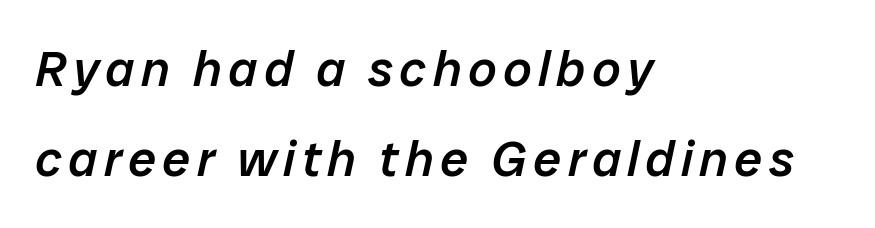
Q: Is the text bold? A: Semi-bold.
Q: Is the text italic (slanted)? A: Yes, it leans right by about 12 degrees.
Q: Is the text underlined? A: No.
Q: How is the paragraph aligned? A: Left-aligned.
Q: Width (condensed, normal, or wide)? A: Normal.
Q: Stroke contrast? A: Low.
Q: x-height? A: Medium.
Q: Monospaced? A: No.
